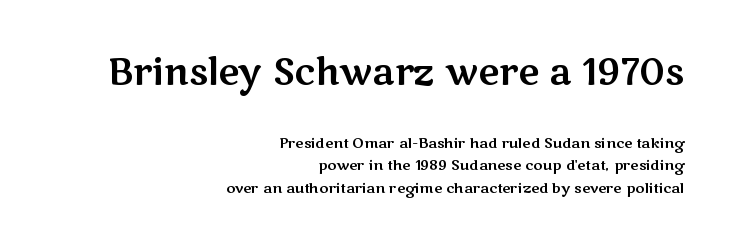
{"serif": "no", "italic": "no", "width": "wide", "stroke_contrast": "medium", "x_height": "medium", "monospaced": "no", "underline": "no", "align": "right", "line_spacing": "normal", "line_spacing_ratio": 1.59, "letter_spacing": "normal", "letter_spacing_em": 0.0, "larger_block": "first", "size_ratio": 2.57, "glyph_px": 36}
